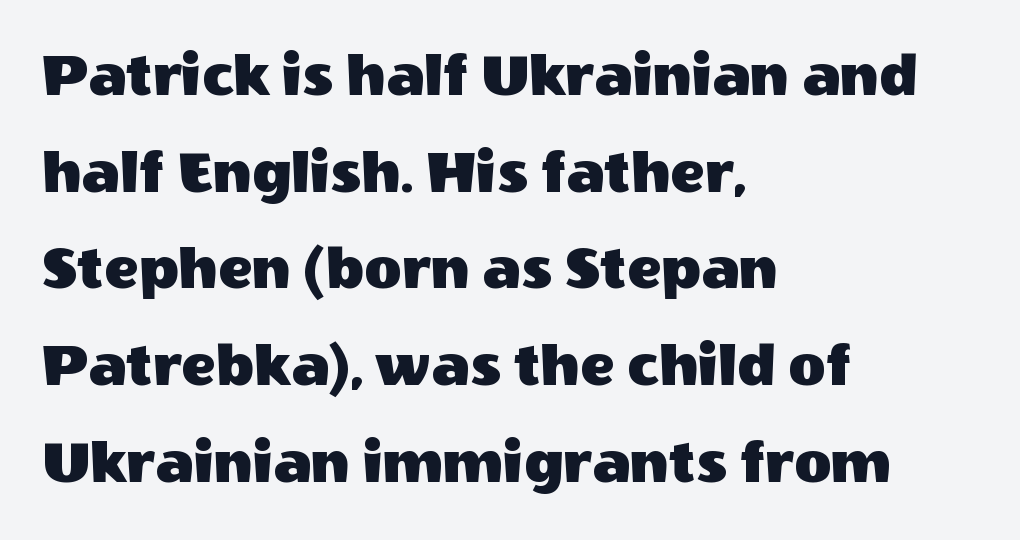
Visually the block forms a straight wall on the left and a jagged coastline on the right. A typesetter would call this leading conventional body-copy spacing. Here the designer chose a conventional face with non-uniform glyph widths. The characters display no serif detailing; their extremities are plain.
